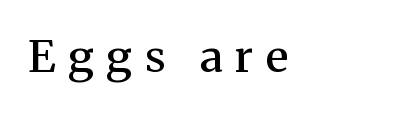
{"serif": "yes", "italic": "no", "bold": "semi", "weight": "semibold", "width": "normal", "stroke_contrast": "medium", "x_height": "medium", "monospaced": "no", "underline": "no", "align": "left", "letter_spacing": "wide", "letter_spacing_em": 0.29, "glyph_px": 44}
